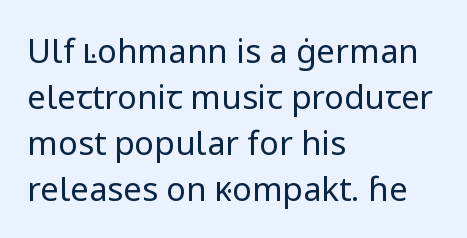
Q: Is the text bold? A: No.
Q: Is the text italic (slanted)? A: No, it is upright.
Q: Is the typeface a serif or a sans-serif typeface? A: Sans-serif.
Q: Is the text underlined? A: No.
Q: How is the paragraph aligned? A: Left-aligned.
Q: Is the spacing between letters normal or unusually wide? A: Normal.
Q: Is the spacing between lines tight, normal or loose? A: Normal.
Q: Width (condensed, normal, or wide)? A: Normal.
Q: Stroke contrast? A: Low.
Q: x-height? A: Medium.
Q: Monospaced? A: No.
